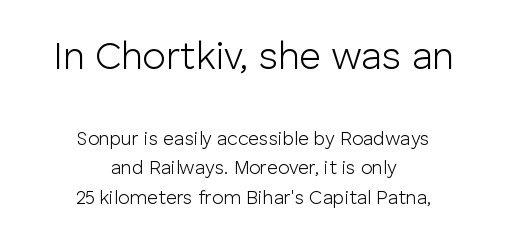
Q: Is the text bold? A: No.
Q: Is the text italic (slanted)? A: No, it is upright.
Q: Is the typeface a serif or a sans-serif typeface? A: Sans-serif.
Q: Is the text underlined? A: No.
Q: How is the paragraph aligned? A: Centered.
Q: Is the spacing between letters normal or unusually wide? A: Normal.
Q: Is the spacing between lines tight, normal or loose? A: Normal.
Q: Which block of text is set in a larger size, the first (top) or the second (bottom)? A: The first (top) one.
Q: Width (condensed, normal, or wide)? A: Normal.
Q: Stroke contrast? A: Low.
Q: x-height? A: Medium.
Q: Monospaced? A: No.
